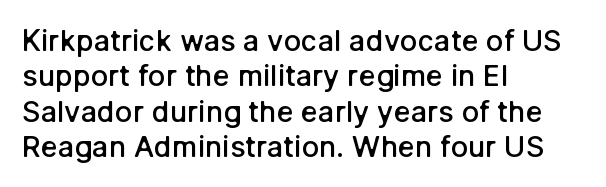
Q: Is the text bold? A: Semi-bold.
Q: Is the text italic (slanted)? A: No, it is upright.
Q: Is the typeface a serif or a sans-serif typeface? A: Sans-serif.
Q: Is the text underlined? A: No.
Q: How is the paragraph aligned? A: Left-aligned.
Q: Is the spacing between letters normal or unusually wide? A: Normal.
Q: Width (condensed, normal, or wide)? A: Normal.
Q: Stroke contrast? A: Low.
Q: x-height? A: Medium.
Q: Monospaced? A: No.
